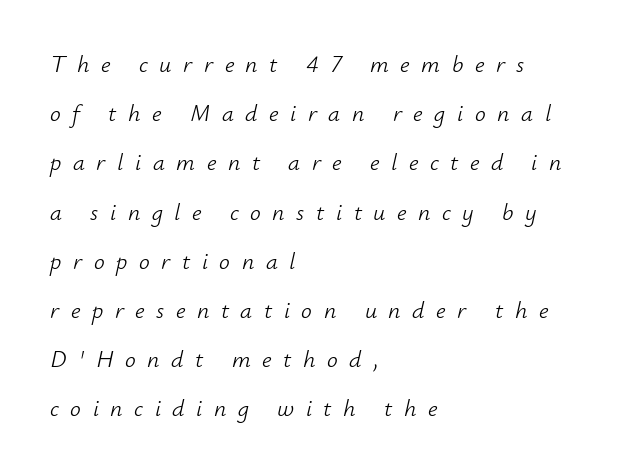
Q: Is the text bold? A: No.
Q: Is the text italic (slanted)? A: Yes, it leans right by about 12 degrees.
Q: Is the text underlined? A: No.
Q: How is the paragraph aligned? A: Left-aligned.
Q: Is the spacing between letters normal or unusually wide? A: Unusually wide.
Q: Is the spacing between lines tight, normal or loose? A: Loose.
